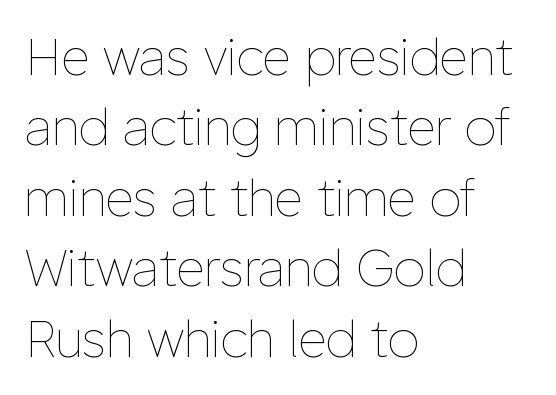
{"italic": "no", "bold": "no", "weight": "thin", "width": "normal", "stroke_contrast": "low", "x_height": "medium", "monospaced": "no", "underline": "no", "align": "left", "line_spacing": "normal", "line_spacing_ratio": 1.41, "letter_spacing": "normal", "letter_spacing_em": 0.0, "glyph_px": 50}
